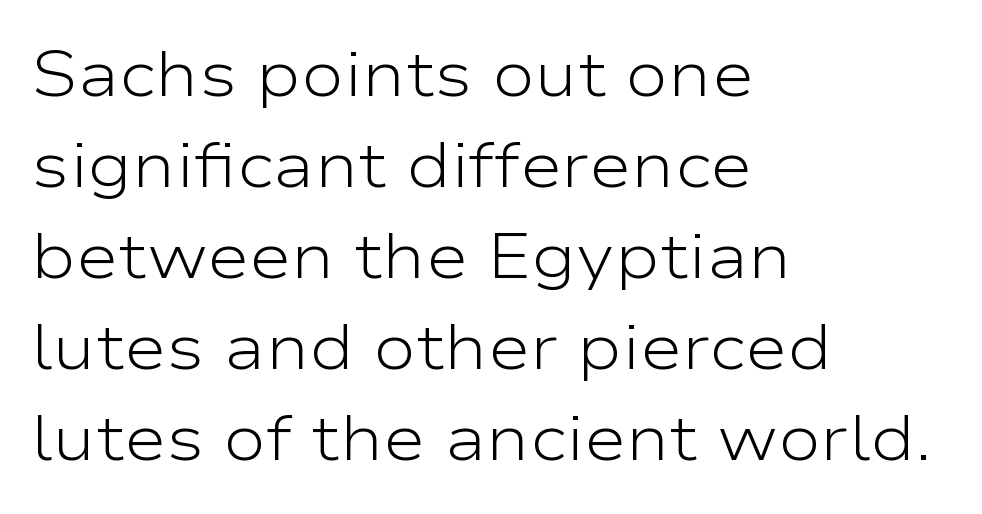
{"serif": "no", "italic": "no", "bold": "no", "weight": "light", "width": "wide", "stroke_contrast": "low", "x_height": "medium", "monospaced": "no", "underline": "no", "align": "left", "line_spacing": "normal", "line_spacing_ratio": 1.42, "letter_spacing": "normal", "letter_spacing_em": 0.0, "glyph_px": 64}
